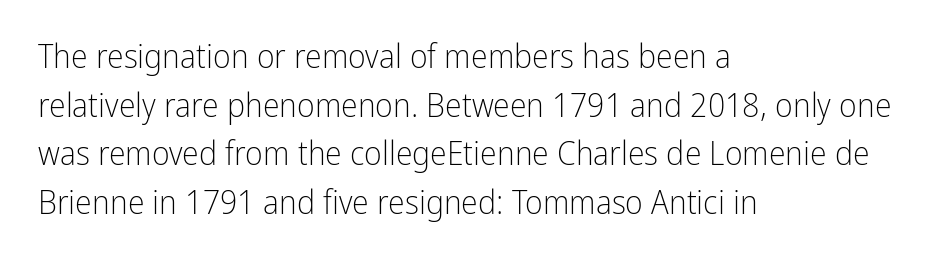
The image shows 34 px light, condensed sans-serif type, upright; set left-aligned, normal line spacing (1.43x), normal letter spacing, not underlined; low stroke contrast and a medium x-height.
